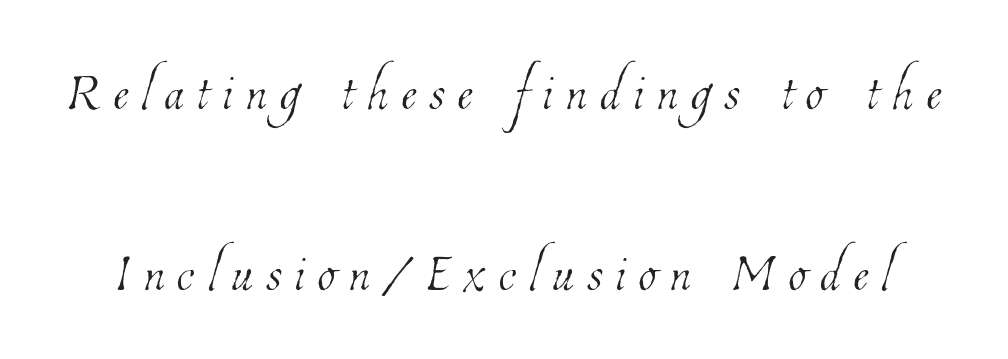
Descenders hang freely into open space. Spacing verdict: proportional, widths tailored to each character. Weight: in the light-to-regular range. Vertical spacing — loose.
